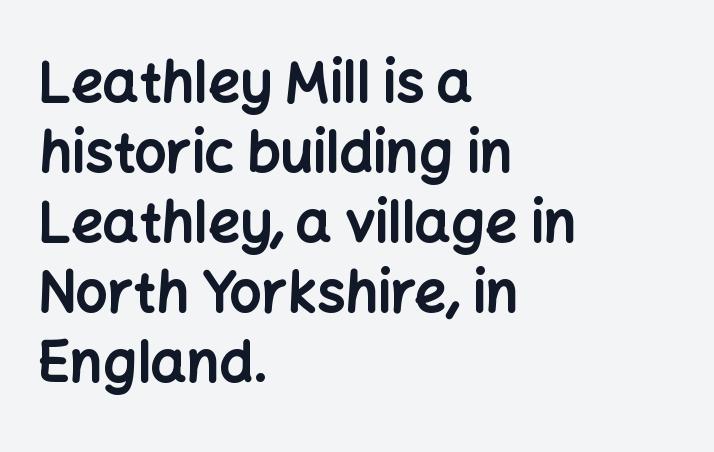
{"serif": "no", "italic": "no", "bold": "yes", "weight": "bold", "width": "normal", "stroke_contrast": "low", "x_height": "medium", "monospaced": "no", "underline": "no", "align": "left", "line_spacing": "normal", "line_spacing_ratio": 1.25, "letter_spacing": "normal", "letter_spacing_em": 0.0, "glyph_px": 56}
